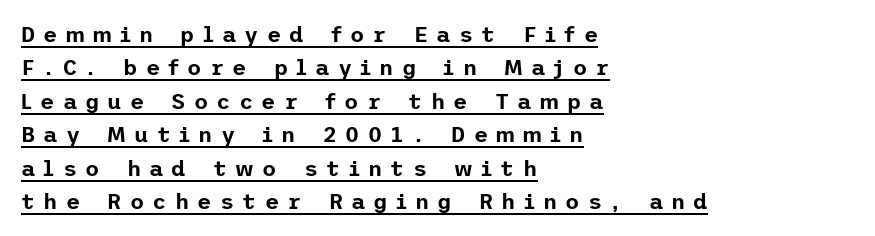
Q: Is the text italic (slanted)? A: No, it is upright.
Q: Is the text underlined? A: Yes.
Q: How is the paragraph aligned? A: Left-aligned.
Q: Is the spacing between letters normal or unusually wide? A: Unusually wide.
Q: Is the spacing between lines tight, normal or loose? A: Normal.
